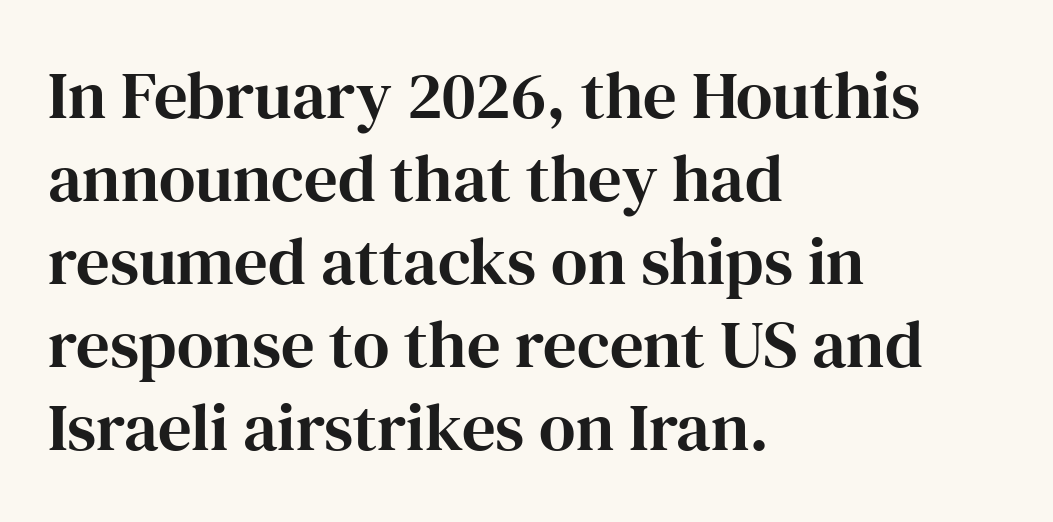
Q: Is the text italic (slanted)? A: No, it is upright.
Q: Is the typeface a serif or a sans-serif typeface? A: Serif.
Q: Is the text underlined? A: No.
Q: How is the paragraph aligned? A: Left-aligned.
Q: Is the spacing between letters normal or unusually wide? A: Normal.
Q: Width (condensed, normal, or wide)? A: Normal.
Q: Stroke contrast? A: High.
Q: x-height? A: Medium.
Q: Monospaced? A: No.
